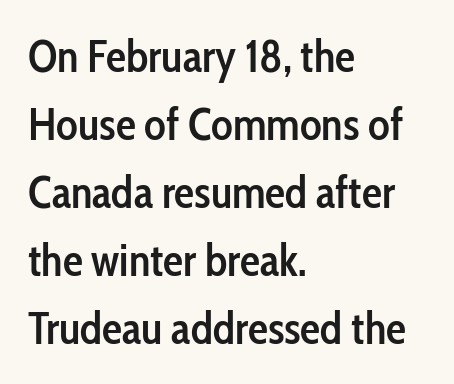
{"serif": "no", "italic": "no", "bold": "semi", "weight": "semibold", "width": "condensed", "stroke_contrast": "low", "x_height": "medium", "monospaced": "no", "underline": "no", "align": "left", "line_spacing": "normal", "line_spacing_ratio": 1.51, "letter_spacing": "normal", "letter_spacing_em": 0.0, "glyph_px": 45}
